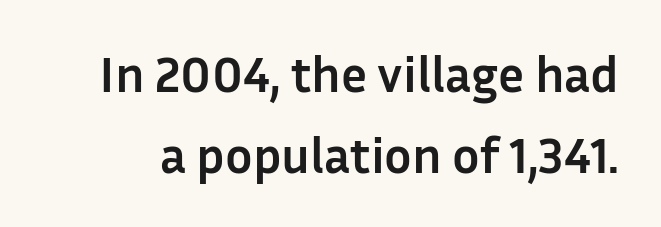
The image shows 51 px semibold sans-serif type, upright; set normal line spacing (1.58x), normal letter spacing, not underlined; low stroke contrast and a medium x-height.
